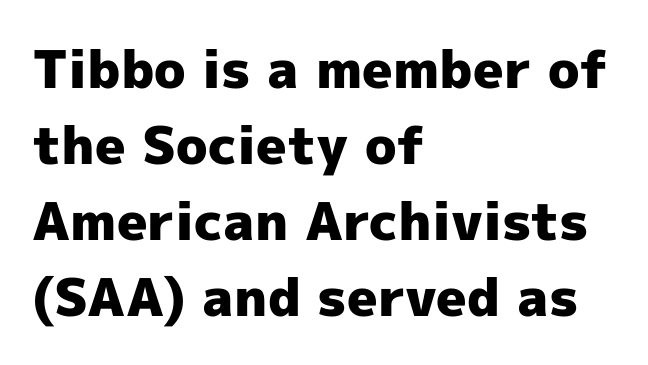
Q: Is the text bold? A: Yes.
Q: Is the text italic (slanted)? A: No, it is upright.
Q: Is the typeface a serif or a sans-serif typeface? A: Sans-serif.
Q: Is the text underlined? A: No.
Q: How is the paragraph aligned? A: Left-aligned.
Q: Is the spacing between letters normal or unusually wide? A: Normal.
Q: Is the spacing between lines tight, normal or loose? A: Normal.
Q: Width (condensed, normal, or wide)? A: Normal.
Q: x-height? A: Medium.
Q: Monospaced? A: No.
